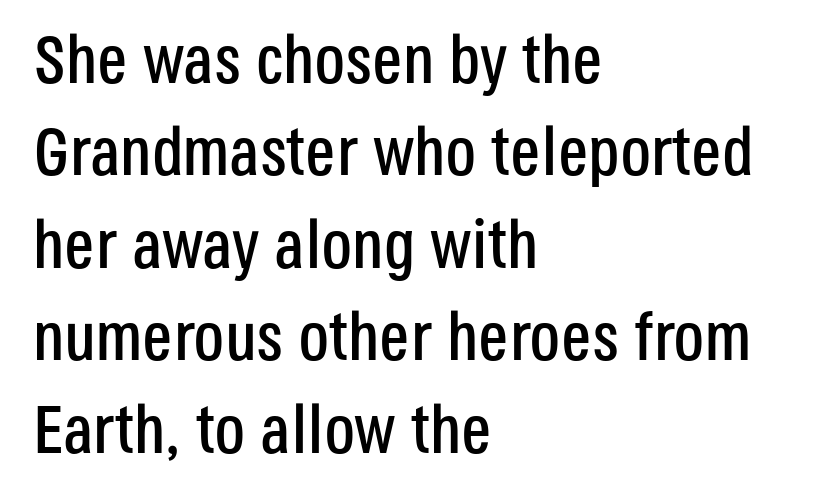
Regular leading. The face used here is rendered with its standard letterfit. Varying glyph widths throughout — classic text-font behaviour. Serifs: no, the terminals of the letterforms are clean. Plain, unruled lines of type.
